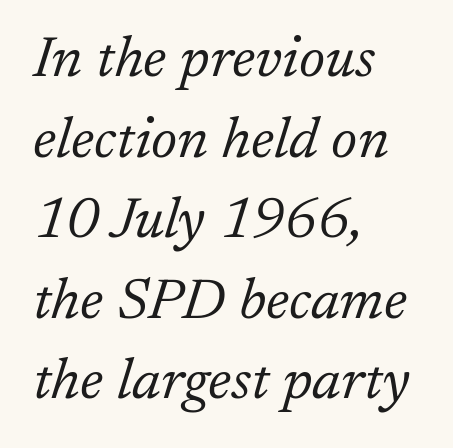
{"serif": "yes", "italic": "yes", "lean": "right", "slant_degrees": 17, "bold": "no", "weight": "light", "width": "normal", "stroke_contrast": "low", "x_height": "medium", "monospaced": "no", "underline": "no", "align": "left", "line_spacing": "normal", "line_spacing_ratio": 1.39, "letter_spacing": "normal", "letter_spacing_em": 0.0, "glyph_px": 58}
